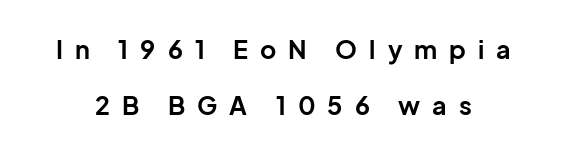
Does the weight exceed regular? Yes, all the way to bold. Notice how the stems are strictly vertical — no italics here. The baseline area is clear. Leading: increased.
